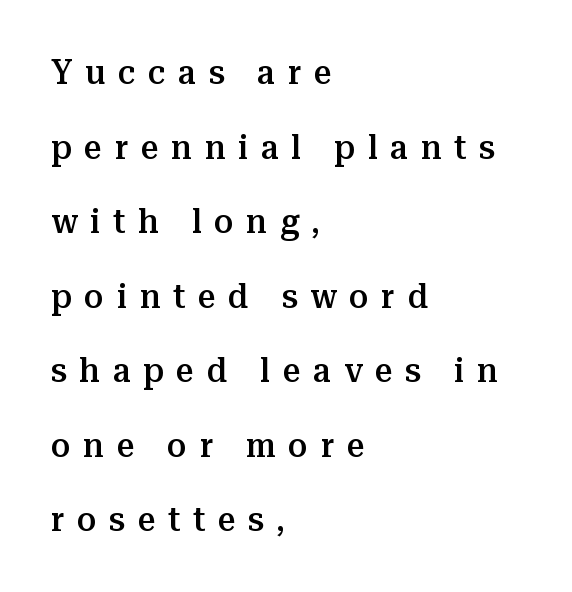
Q: Is the text bold? A: Semi-bold.
Q: Is the text italic (slanted)? A: No, it is upright.
Q: Is the typeface a serif or a sans-serif typeface? A: Serif.
Q: Is the text underlined? A: No.
Q: How is the paragraph aligned? A: Left-aligned.
Q: Is the spacing between letters normal or unusually wide? A: Unusually wide.
Q: Is the spacing between lines tight, normal or loose? A: Loose.
Q: Width (condensed, normal, or wide)? A: Normal.
Q: Stroke contrast? A: Medium.
Q: x-height? A: Medium.
Q: Monospaced? A: No.
